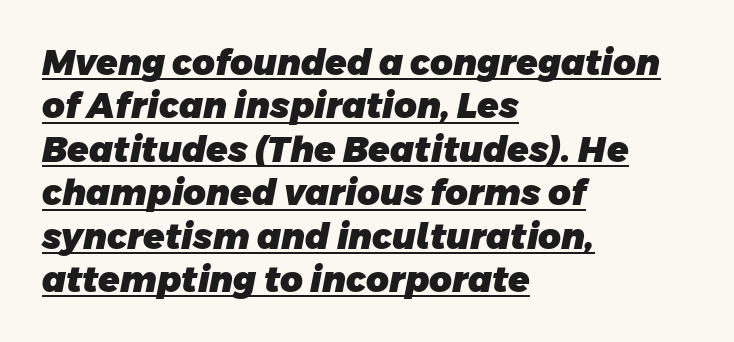
{"serif": "no", "bold": "yes", "weight": "heavy", "width": "normal", "stroke_contrast": "low", "x_height": "large", "monospaced": "no", "underline": "yes", "align": "left", "line_spacing_ratio": 1.24, "letter_spacing": "normal", "letter_spacing_em": 0.0, "glyph_px": 35}
